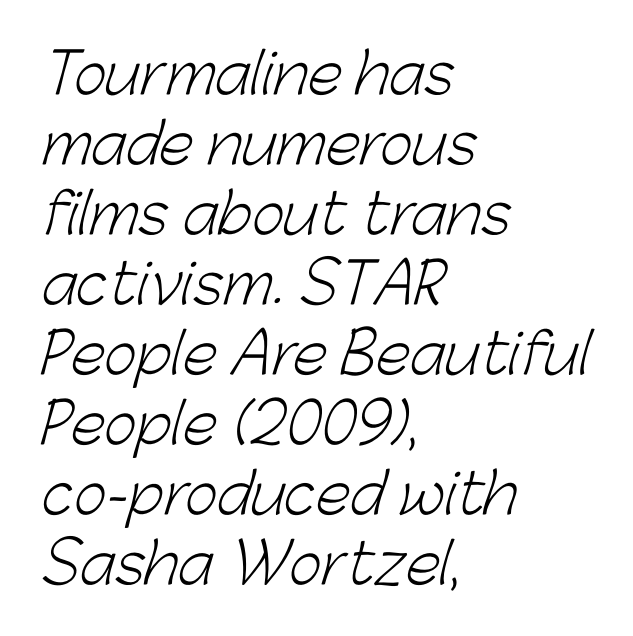
{"serif": "no", "bold": "no", "weight": "light", "width": "normal", "stroke_contrast": "low", "x_height": "medium", "monospaced": "no", "underline": "no", "align": "left", "line_spacing": "normal", "line_spacing_ratio": 1.25, "letter_spacing": "normal", "letter_spacing_em": 0.0, "glyph_px": 56}
